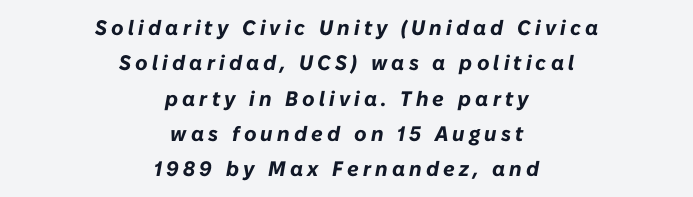
What stands out about the letter spacing? Its width — letters are far apart. Typeset on center — no edge is straight. These lines sit exactly where default settings would place them. Honestly, there is no underline to notice here at all. The font is running at its bold setting.
